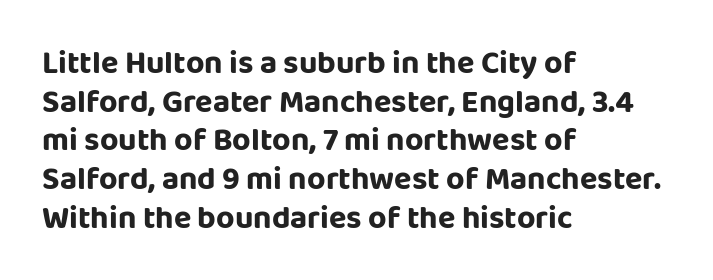
The image shows 32 px sans-serif type, upright; set left-aligned, line spacing 1.21x, normal letter spacing, not underlined; low stroke contrast and a large x-height.
